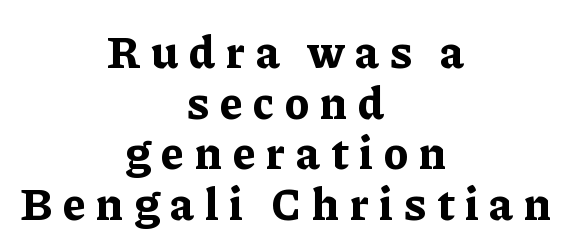
The image shows 46 px bold serif type, upright; set centered, tight line spacing (1.1x), unusually wide letter spacing (+0.24 em), not underlined; low stroke contrast and a medium x-height.
